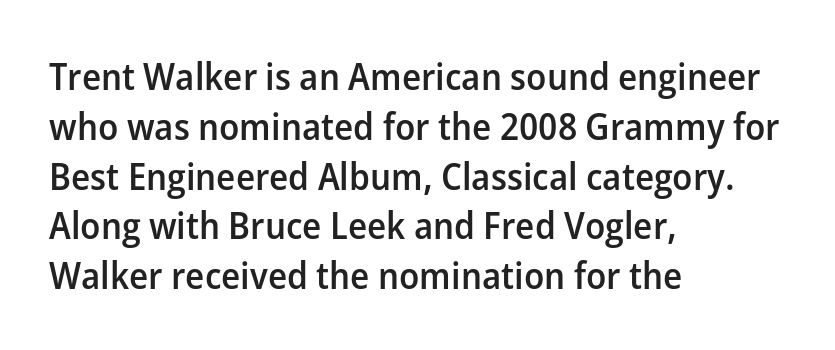
Q: Is the text bold? A: Semi-bold.
Q: Is the text italic (slanted)? A: No, it is upright.
Q: Is the typeface a serif or a sans-serif typeface? A: Sans-serif.
Q: Is the text underlined? A: No.
Q: How is the paragraph aligned? A: Left-aligned.
Q: Is the spacing between letters normal or unusually wide? A: Normal.
Q: Is the spacing between lines tight, normal or loose? A: Normal.
Q: Width (condensed, normal, or wide)? A: Normal.
Q: Stroke contrast? A: Low.
Q: x-height? A: Medium.
Q: Monospaced? A: No.
